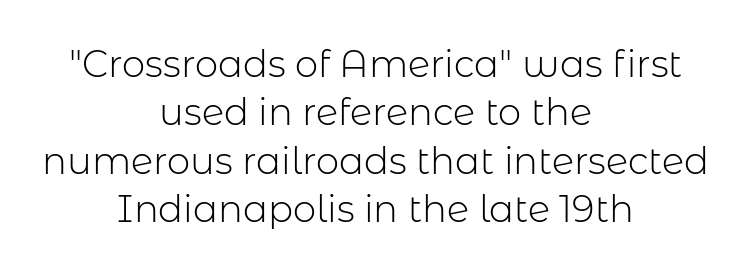
Observe the ordinary spacing: letters are neighbours, not strangers. Compared with a typical body face, this is equally light or lighter still. Only glyphs here, with clear space below each row. Look at the bottom of the vertical strokes: they stop flat, with no serifs.
